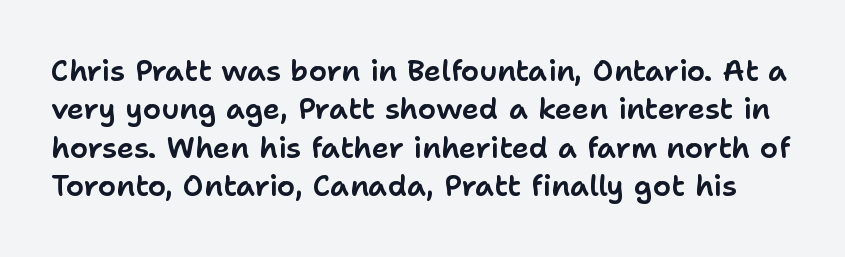
The font family rendered here belongs to the sans-serif group. A roman cut, with each character standing at attention. Do the characters align in a grid? No, the font is proportional. There is no visible air inserted between adjacent glyphs. Is there much room between lines? A standard amount, neither cramped nor airy. The area under the type is left untouched.
